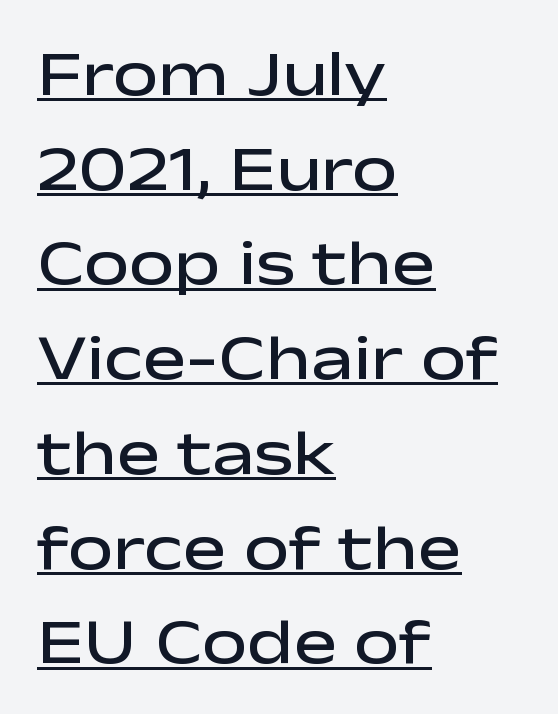
{"serif": "no", "italic": "no", "bold": "semi", "weight": "semibold", "width": "wide", "stroke_contrast": "low", "x_height": "medium", "monospaced": "no", "underline": "yes", "align": "left", "line_spacing": "normal", "line_spacing_ratio": 1.48, "letter_spacing": "normal", "letter_spacing_em": 0.0, "glyph_px": 64}
